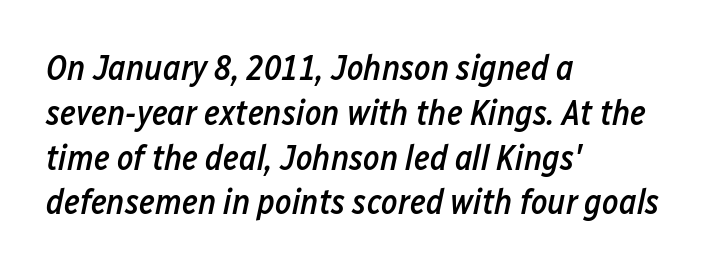
{"italic": "yes", "lean": "right", "slant_degrees": 12, "bold": "semi", "weight": "semibold", "width": "condensed", "stroke_contrast": "low", "x_height": "medium", "monospaced": "no", "underline": "no", "align": "left", "line_spacing": "normal", "line_spacing_ratio": 1.28, "letter_spacing": "normal", "letter_spacing_em": 0.0, "glyph_px": 35}
